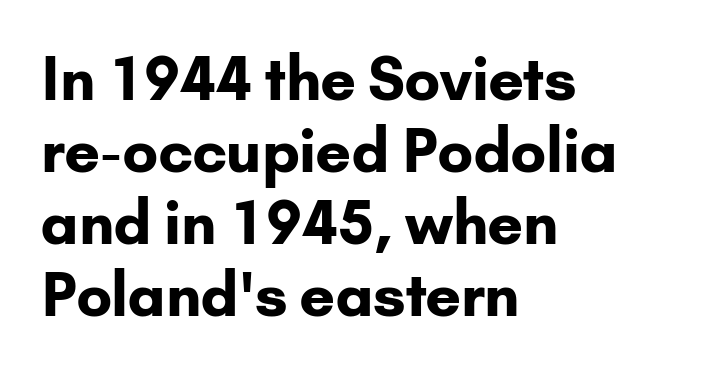
The image shows 59 px bold sans-serif type, upright; set left-aligned, line spacing 1.22x, normal letter spacing, not underlined; low stroke contrast and a small x-height.
